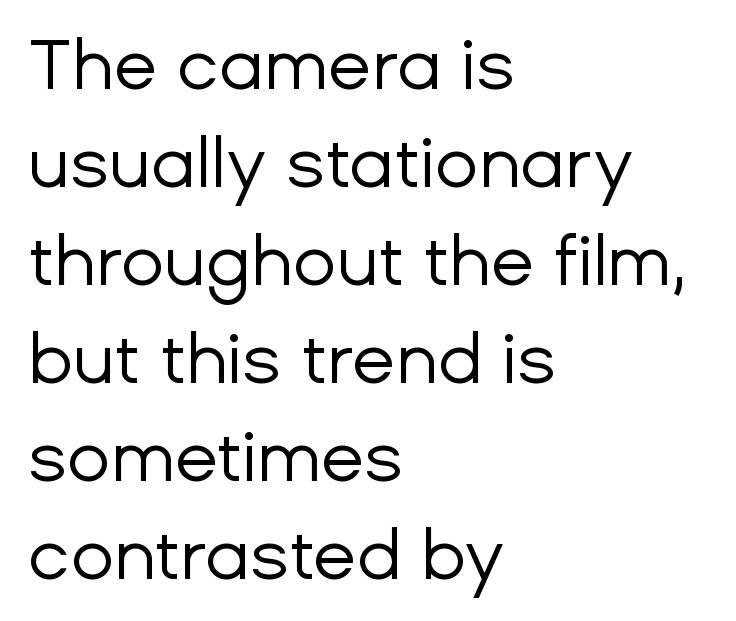
The words here are not underlined. Baseline-to-baseline distance is the conventional proportion of letter height. Posture: upright roman. Each line starts at the same left margin while the right side varies.
